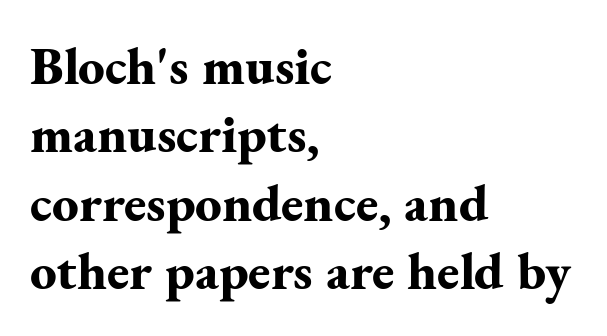
The image shows 53 px bold serif type, upright; set left-aligned, normal line spacing (1.29x), normal letter spacing, not underlined; medium stroke contrast and a small x-height.
